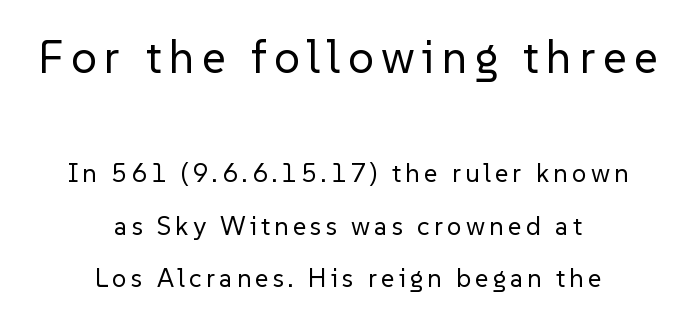
The image shows 46 px regular-weight sans-serif type, upright; set centered, loose line spacing (2.01x), not underlined; the first (top) block is 1.77x larger; low stroke contrast and a medium x-height.
